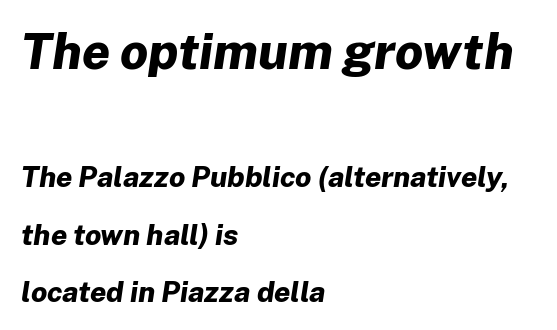
Q: Is the text bold? A: Yes.
Q: Is the text italic (slanted)? A: Yes, it leans right by about 8 degrees.
Q: Is the text underlined? A: No.
Q: How is the paragraph aligned? A: Left-aligned.
Q: Is the spacing between letters normal or unusually wide? A: Normal.
Q: Is the spacing between lines tight, normal or loose? A: Loose.
Q: Which block of text is set in a larger size, the first (top) or the second (bottom)? A: The first (top) one.
Q: Width (condensed, normal, or wide)? A: Normal.
Q: Stroke contrast? A: Low.
Q: x-height? A: Medium.
Q: Monospaced? A: No.
